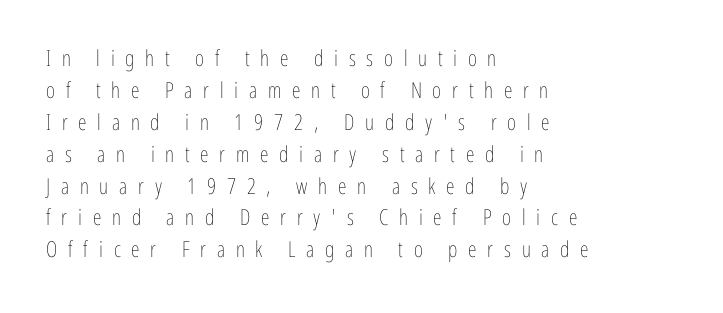
{"italic": "no", "bold": "no", "underline": "no", "align": "left", "line_spacing": "normal", "line_spacing_ratio": 1.45, "letter_spacing": "wide", "letter_spacing_em": 0.49, "glyph_px": 22}
